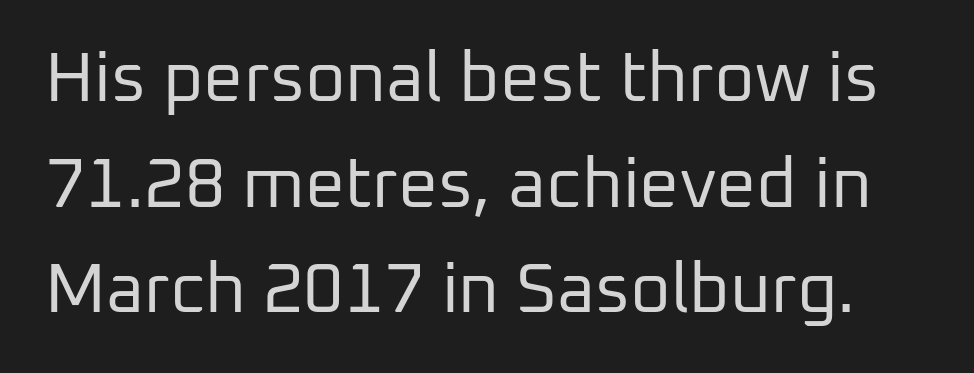
Is this a fixed-width face? No — the glyphs have proportional, varying widths. Vertical strokes here are truly vertical. Only glyphs here, with clear space below each row. Stroke terminals: plain, sans-serif. Tracking here is standard; glyphs follow each other at the usual distance.
